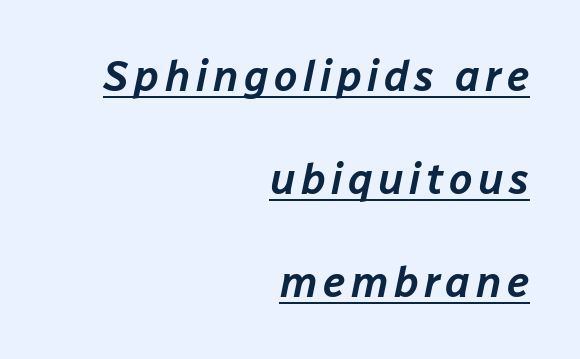
{"italic": "yes", "lean": "right", "slant_degrees": 12, "width": "normal", "stroke_contrast": "low", "x_height": "medium", "monospaced": "no", "underline": "yes", "align": "right", "line_spacing": "loose", "line_spacing_ratio": 2.45, "glyph_px": 42}
